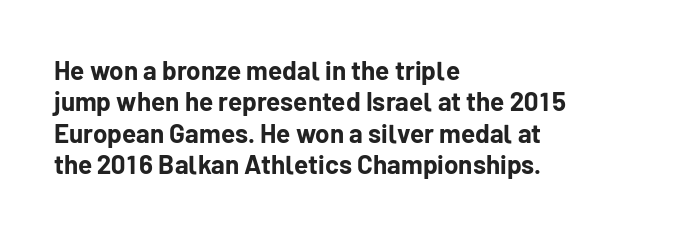
{"italic": "no", "bold": "yes", "underline": "no", "align": "left", "line_spacing_ratio": 1.21, "letter_spacing": "normal", "letter_spacing_em": 0.0, "glyph_px": 26}
